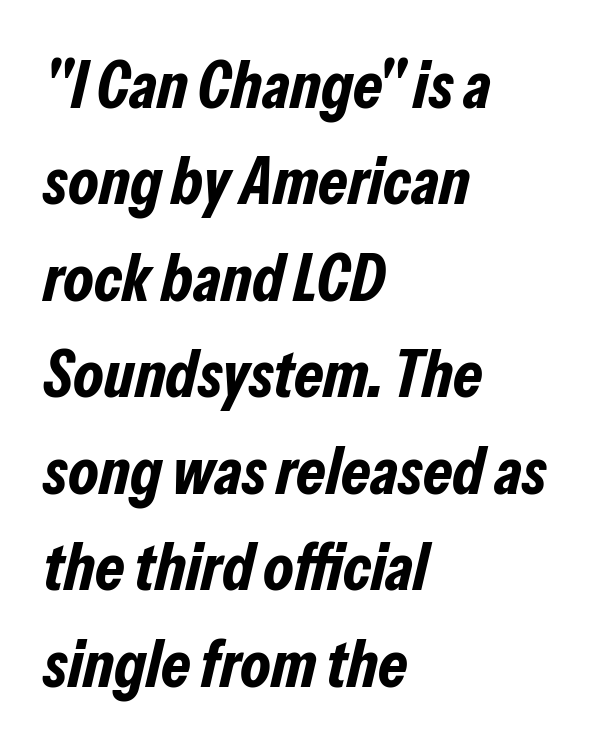
{"italic": "yes", "lean": "right", "slant_degrees": 13, "bold": "yes", "weight": "bold", "width": "condensed", "stroke_contrast": "low", "x_height": "medium", "monospaced": "no", "underline": "no", "align": "left", "line_spacing": "normal", "line_spacing_ratio": 1.44, "letter_spacing": "normal", "letter_spacing_em": 0.0, "glyph_px": 67}
